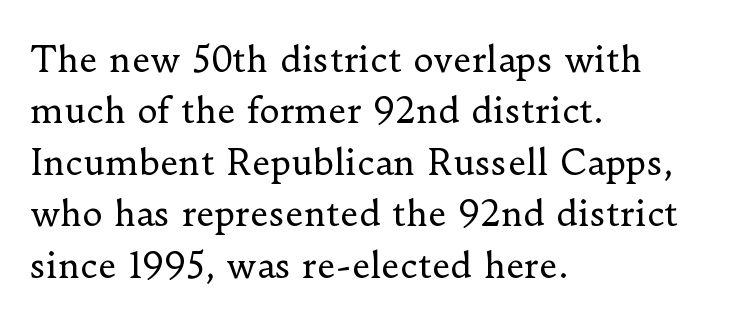
The image shows 35 px regular-weight serif type, upright; set left-aligned, normal line spacing (1.47x), normal letter spacing, not underlined; low stroke contrast and a small x-height.
